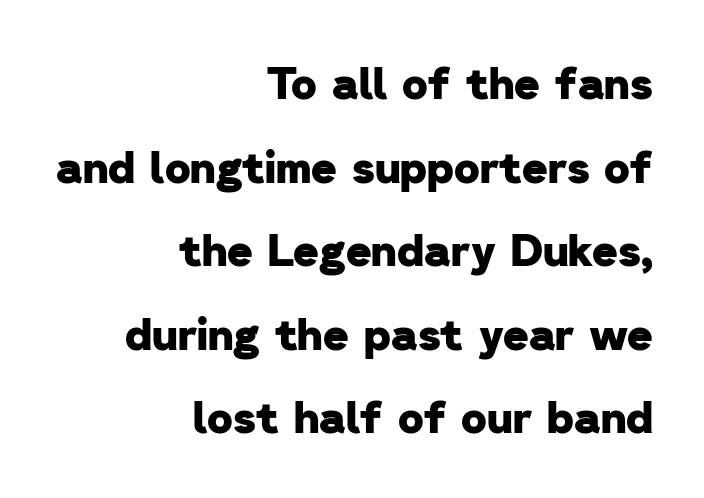
{"serif": "no", "bold": "yes", "weight": "heavy", "width": "normal", "stroke_contrast": "low", "x_height": "medium", "monospaced": "no", "underline": "no", "align": "right", "line_spacing": "loose", "line_spacing_ratio": 1.9, "letter_spacing": "normal", "letter_spacing_em": 0.0, "glyph_px": 44}
